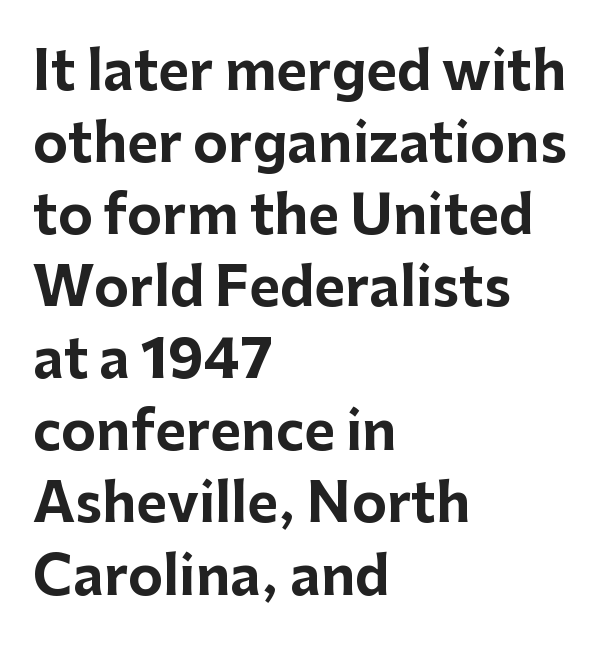
{"serif": "no", "italic": "no", "bold": "yes", "weight": "bold", "width": "normal", "stroke_contrast": "low", "x_height": "medium", "monospaced": "no", "underline": "no", "align": "left", "line_spacing": "normal", "line_spacing_ratio": 1.36, "letter_spacing": "normal", "letter_spacing_em": 0.0, "glyph_px": 53}
